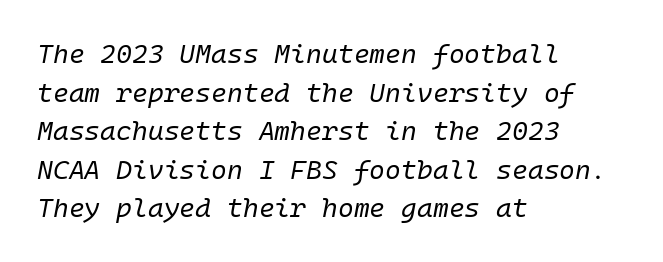
Q: Is the text bold? A: No.
Q: Is the text italic (slanted)? A: Yes, it leans right by about 10 degrees.
Q: Is the text underlined? A: No.
Q: How is the paragraph aligned? A: Left-aligned.
Q: Is the spacing between letters normal or unusually wide? A: Normal.
Q: Is the spacing between lines tight, normal or loose? A: Normal.
